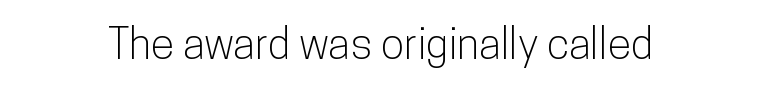
Q: Is the text italic (slanted)? A: No, it is upright.
Q: Is the typeface a serif or a sans-serif typeface? A: Sans-serif.
Q: Is the text underlined? A: No.
Q: Is the spacing between letters normal or unusually wide? A: Normal.
Q: Width (condensed, normal, or wide)? A: Condensed.
Q: Stroke contrast? A: Low.
Q: x-height? A: Medium.
Q: Monospaced? A: No.
